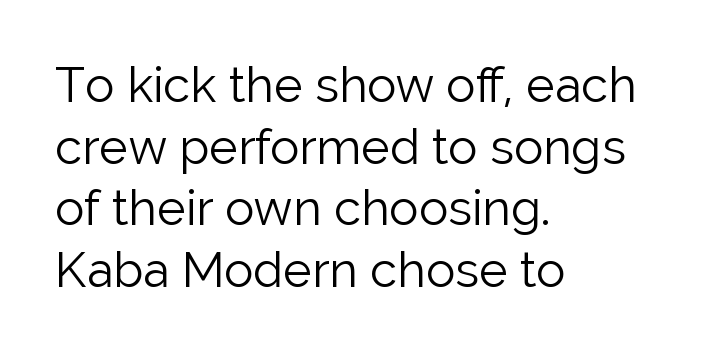
The image shows 49 px light sans-serif type, upright; set left-aligned, normal line spacing (1.26x), normal letter spacing, not underlined; low stroke contrast and a medium x-height.
